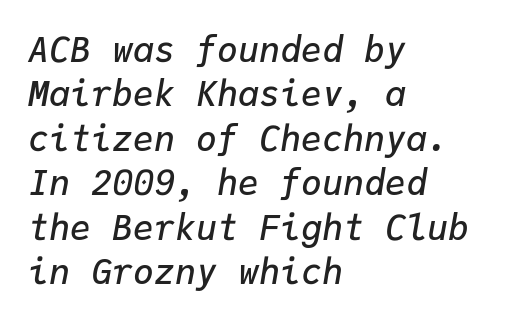
{"italic": "yes", "lean": "right", "slant_degrees": 9, "bold": "semi", "weight": "semibold", "width": "normal", "stroke_contrast": "low", "x_height": "medium", "monospaced": "yes", "underline": "no", "align": "left", "line_spacing": "normal", "line_spacing_ratio": 1.27, "letter_spacing": "normal", "letter_spacing_em": 0.0, "glyph_px": 35}
